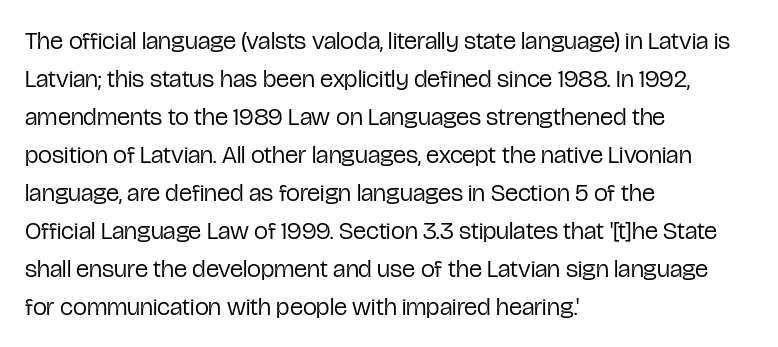
The image shows 25 px text type, upright; set left-aligned, normal line spacing (1.52x), normal letter spacing, not underlined.
